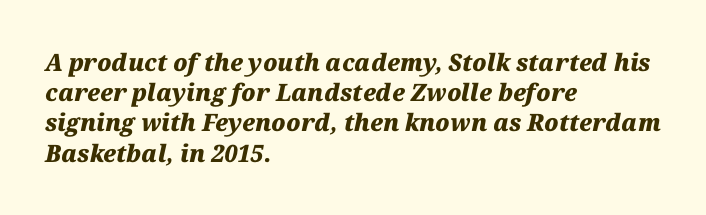
{"italic": "yes", "lean": "right", "slant_degrees": 12, "bold": "yes", "underline": "no", "align": "left", "line_spacing": "normal", "line_spacing_ratio": 1.26, "letter_spacing": "normal", "letter_spacing_em": 0.0, "glyph_px": 24}
